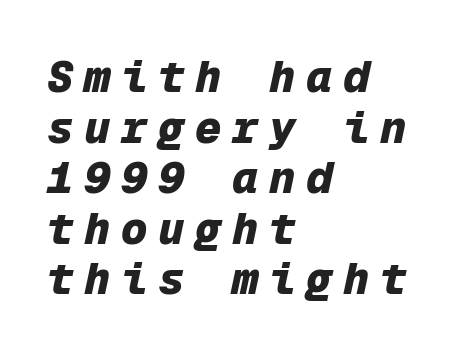
Q: Is the text bold? A: Yes.
Q: Is the text italic (slanted)? A: Yes, it leans right by about 12 degrees.
Q: Is the text underlined? A: No.
Q: How is the paragraph aligned? A: Left-aligned.
Q: Is the spacing between letters normal or unusually wide? A: Unusually wide.
Q: Is the spacing between lines tight, normal or loose? A: Tight.
Q: Width (condensed, normal, or wide)? A: Normal.
Q: Stroke contrast? A: Low.
Q: x-height? A: Medium.
Q: Monospaced? A: Yes.
